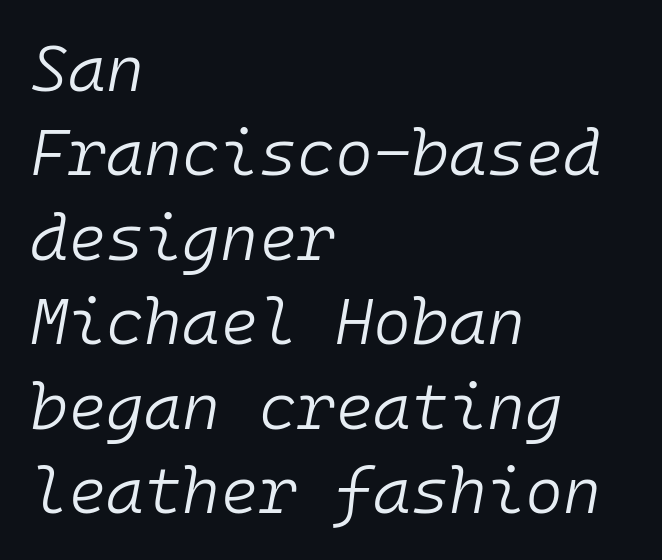
The image shows 65 px light type, italic (leaning right), monospaced; set left-aligned, normal line spacing (1.3x), normal letter spacing, not underlined; low stroke contrast and a medium x-height.
